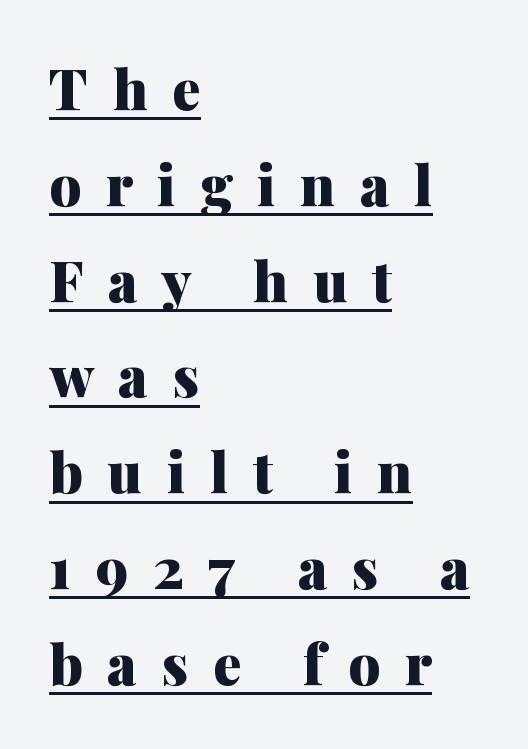
The paragraph has a hard left edge and a soft right edge. Characters remain perfectly vertical along every line. Inter-character spacing is expanded well beyond the font's built-in metrics. You can see a thin bar hugging the bottom of the glyphs.
